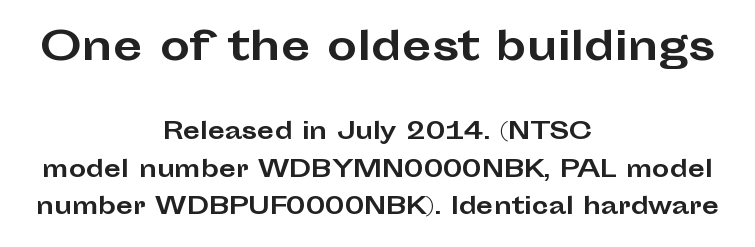
The image shows 38 px bold, wide sans-serif type, upright; set centered, line spacing 1.72x, normal letter spacing, not underlined; the first (top) block is 1.73x larger; low stroke contrast and a medium x-height.
